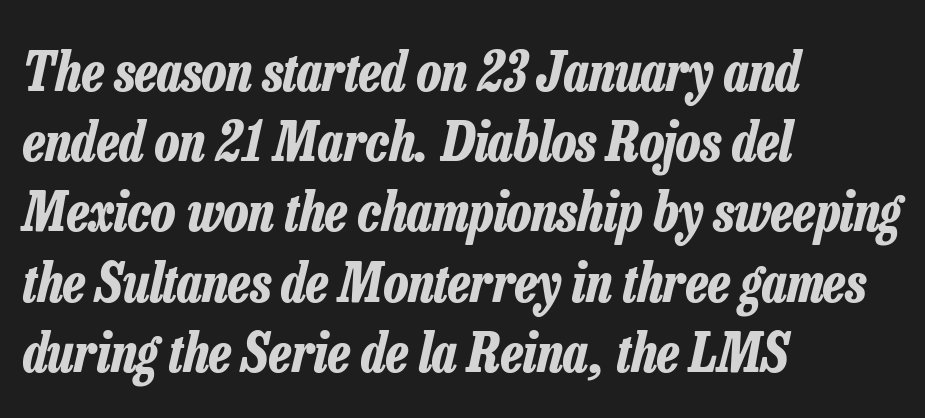
{"italic": "yes", "lean": "right", "slant_degrees": 13, "bold": "yes", "weight": "bold", "width": "condensed", "stroke_contrast": "low", "x_height": "medium", "monospaced": "no", "underline": "no", "align": "left", "line_spacing": "normal", "line_spacing_ratio": 1.3, "letter_spacing": "normal", "letter_spacing_em": 0.0, "glyph_px": 54}
